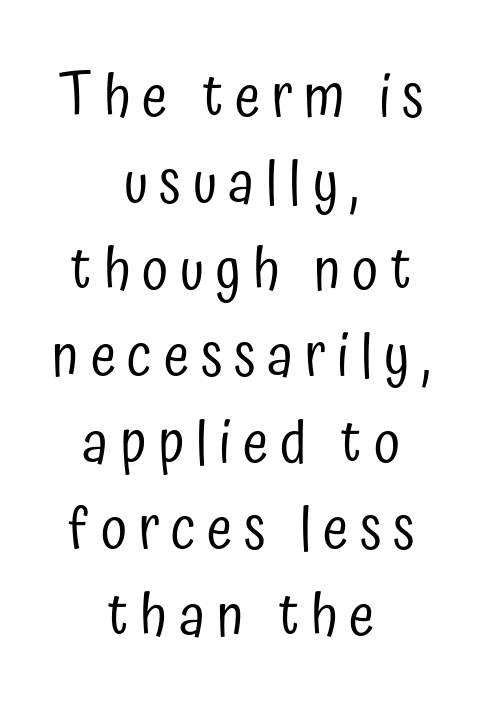
The font's upright variant was chosen for this text. No feet cap the strokes, marking this as sans-serif type. The tracking jumps out immediately: characters are airy and widely separated. No heavy texture on the line: the type isn't bold. The letters advance in unequal steps, a hallmark of proportional type.
